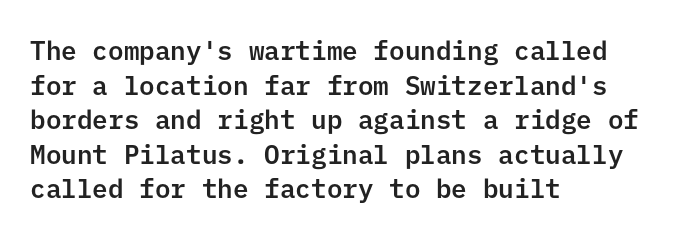
The image shows 26 px text type, upright; set left-aligned, normal line spacing (1.33x), normal letter spacing, not underlined.
